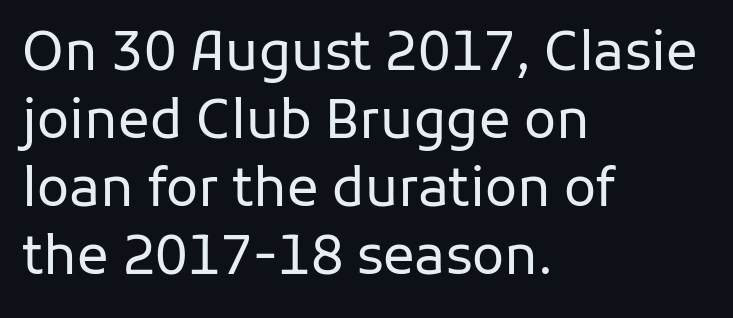
I'd call this a sans setting — the letters go barefoot. No extra ink here — the face is not bold. Tracking value appears to be zero — textbook default spacing. Upright lettering throughout. The glyphs are unaccompanied by any horizontal stroke below them. This sample is left-justified, so line endings fall wherever the words run out.
